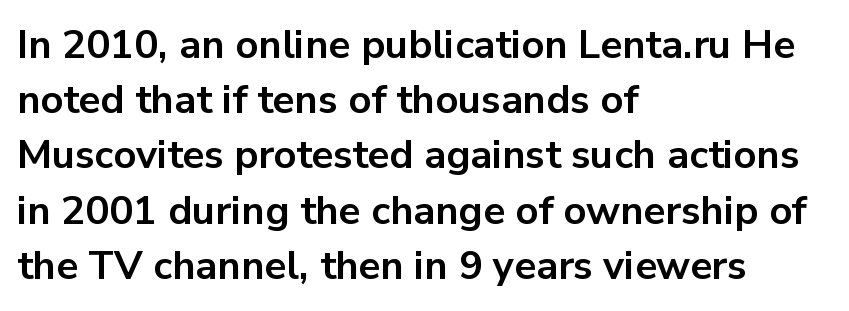
The image shows 40 px bold sans-serif type, upright; set left-aligned, normal line spacing (1.38x), normal letter spacing, not underlined; low stroke contrast and a medium x-height.
